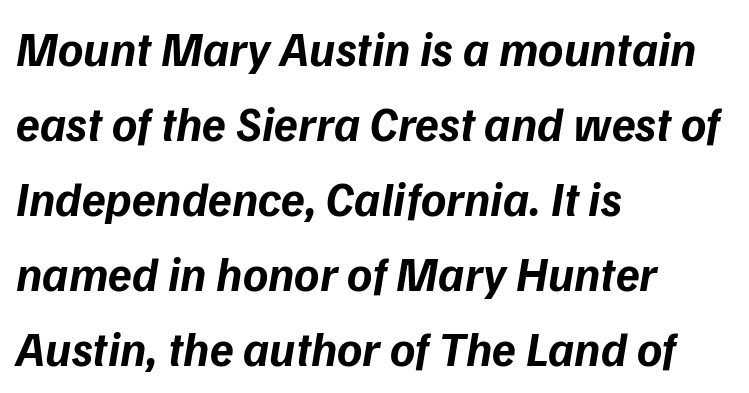
Q: Is the text bold? A: Yes.
Q: Is the text italic (slanted)? A: Yes, it leans right by about 9 degrees.
Q: Is the text underlined? A: No.
Q: How is the paragraph aligned? A: Left-aligned.
Q: Is the spacing between letters normal or unusually wide? A: Normal.
Q: Is the spacing between lines tight, normal or loose? A: Normal.
Q: Width (condensed, normal, or wide)? A: Normal.
Q: Stroke contrast? A: Low.
Q: x-height? A: Medium.
Q: Monospaced? A: No.
